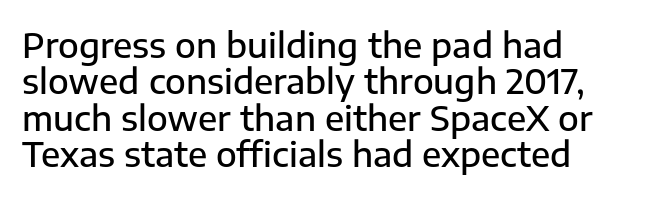
Q: Is the text bold? A: Semi-bold.
Q: Is the text italic (slanted)? A: No, it is upright.
Q: Is the typeface a serif or a sans-serif typeface? A: Sans-serif.
Q: Is the text underlined? A: No.
Q: How is the paragraph aligned? A: Left-aligned.
Q: Is the spacing between letters normal or unusually wide? A: Normal.
Q: Is the spacing between lines tight, normal or loose? A: Tight.
Q: Width (condensed, normal, or wide)? A: Normal.
Q: Stroke contrast? A: Low.
Q: x-height? A: Medium.
Q: Monospaced? A: No.
